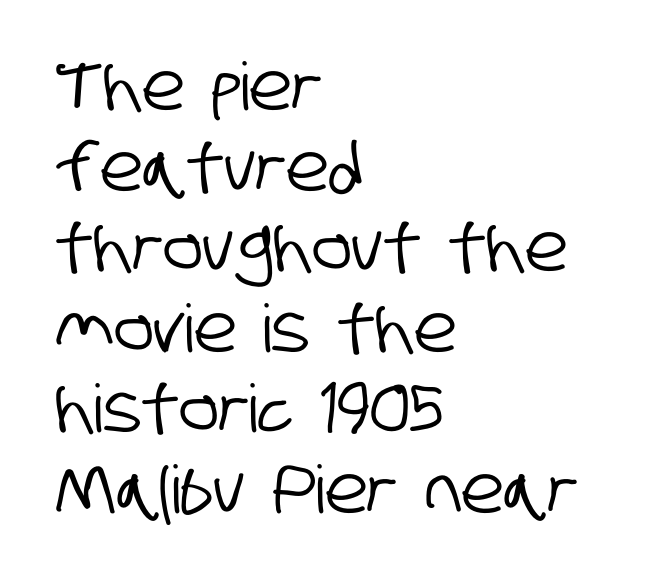
{"serif": "no", "width": "condensed", "stroke_contrast": "low", "x_height": "large", "monospaced": "no", "underline": "no", "align": "left", "line_spacing_ratio": 1.22, "letter_spacing": "normal", "letter_spacing_em": 0.0, "glyph_px": 66}
